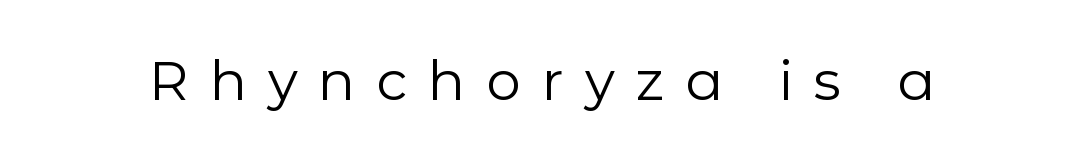
The image shows 55 px regular-weight sans-serif type, upright; set unusually wide letter spacing (+0.38 em), not underlined; low stroke contrast and a medium x-height.
